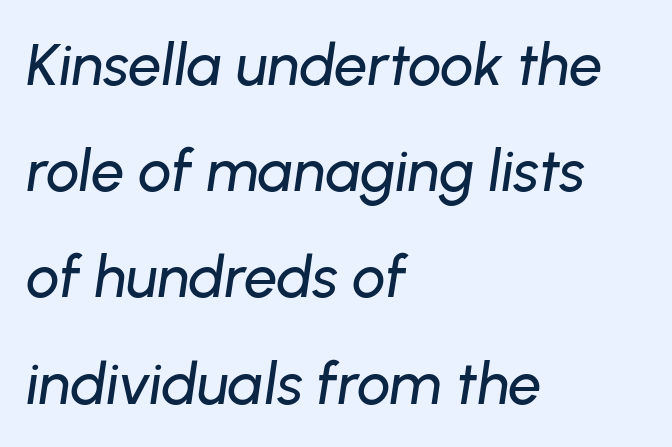
Is this a fixed-width face? No — the glyphs have proportional, varying widths. The compositor pushed each line to the left boundary. Compared with ordinary roman type, these characters are visibly tilted. Honestly, there is no underline to notice here at all. This rendering leaves character spacing at its baseline value.
